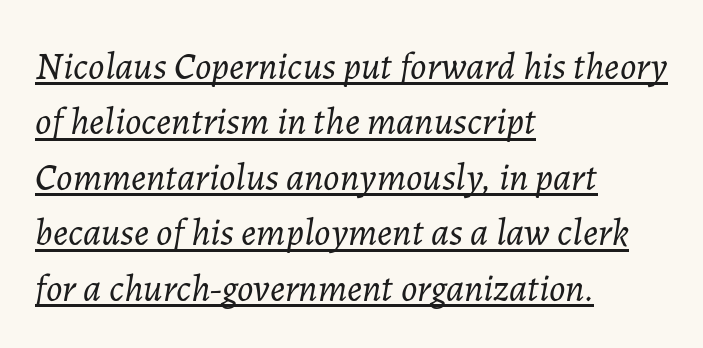
These characters rest on top of a visible drawn line. The face used here has a pronounced slope to its letters. All the whitespace from short lines collects on the right. Note the varied advance widths — an 'i' is clearly narrower than an 'm'. Leading matches the norm, producing a regular column. Is the letter spacing exaggerated? No — it looks like the ordinary default.
